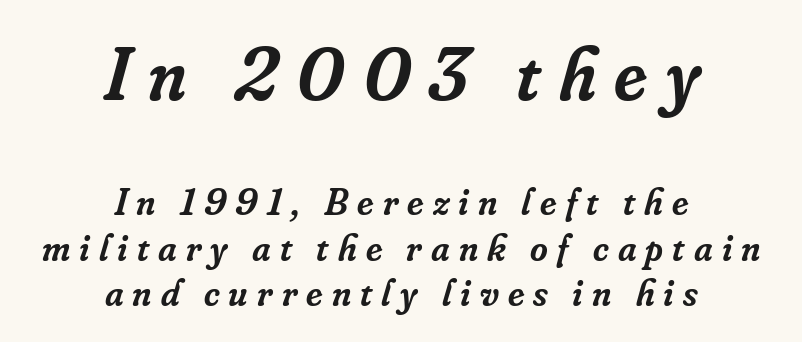
{"serif": "yes", "italic": "yes", "lean": "right", "slant_degrees": 16, "bold": "semi", "weight": "semibold", "width": "normal", "stroke_contrast": "low", "x_height": "small", "monospaced": "no", "underline": "no", "align": "center", "line_spacing_ratio": 1.2, "letter_spacing": "wide", "letter_spacing_em": 0.24, "larger_block": "first", "size_ratio": 2.0, "glyph_px": 76}
